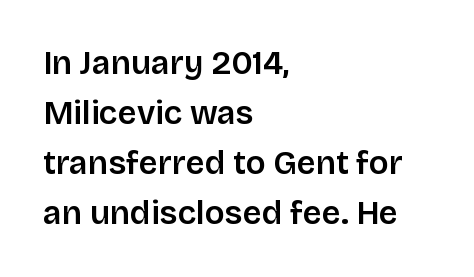
The image shows 33 px sans-serif type, upright; set left-aligned, normal line spacing (1.52x), normal letter spacing, not underlined; low stroke contrast and a large x-height.
